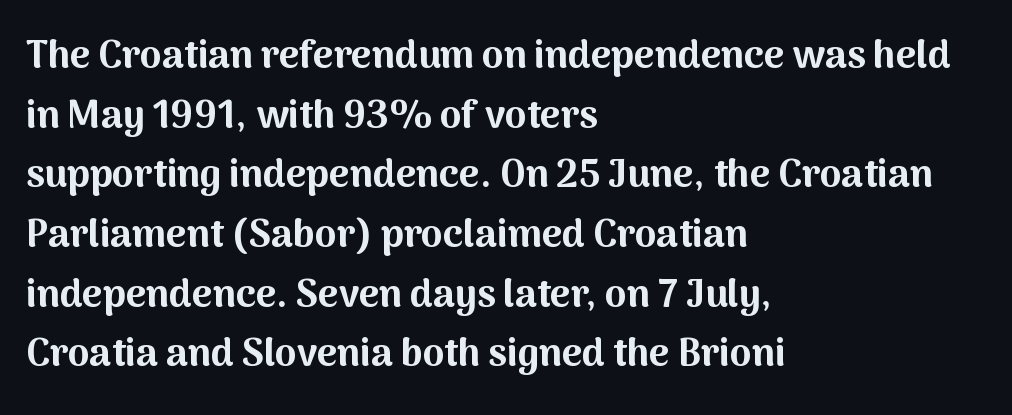
The image shows 39 px bold sans-serif type, upright; set left-aligned, normal line spacing (1.53x), normal letter spacing, not underlined; medium stroke contrast and a medium x-height.
